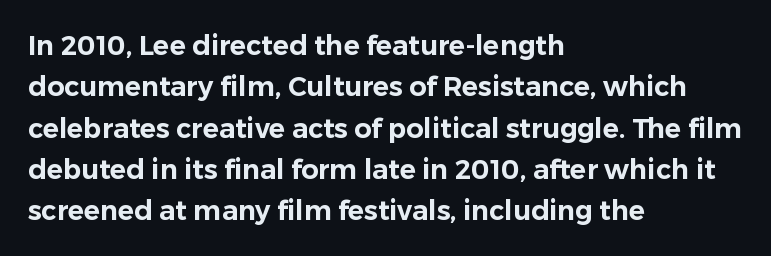
The image shows 27 px text type, upright; set left-aligned, normal line spacing (1.53x), normal letter spacing, not underlined.
